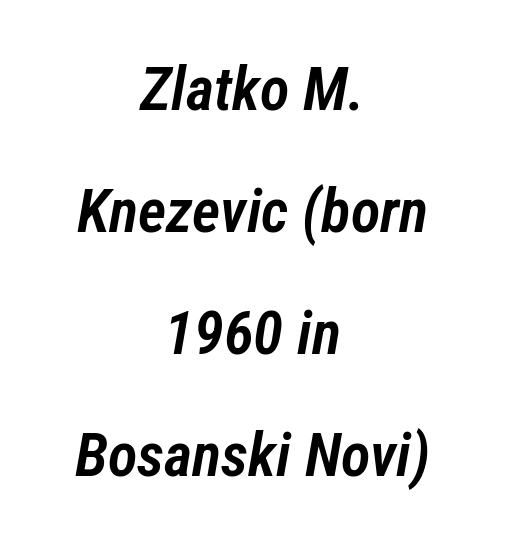
Q: Is the text bold? A: Semi-bold.
Q: Is the text italic (slanted)? A: Yes, it leans right by about 12 degrees.
Q: Is the text underlined? A: No.
Q: How is the paragraph aligned? A: Centered.
Q: Is the spacing between letters normal or unusually wide? A: Normal.
Q: Is the spacing between lines tight, normal or loose? A: Loose.
Q: Width (condensed, normal, or wide)? A: Condensed.
Q: Stroke contrast? A: Low.
Q: x-height? A: Medium.
Q: Monospaced? A: No.
